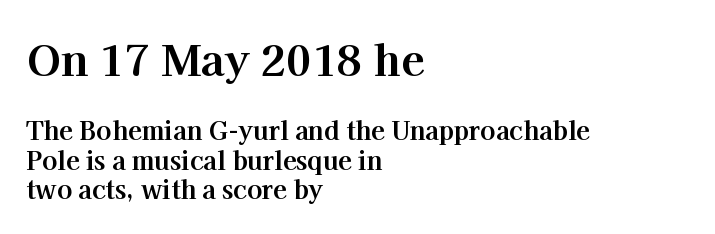
A typesetter would call this proportional, since set widths differ per character. Standard letterfit; no display-style spreading of the glyphs. Check where the strokes stop: tiny serifs finish them off. A classic flush-left, rag-right setting is used for this passage. Typesetter's note — upper block bumped up in size, lower block left smaller. The strokes are fattened all the way to bold.
